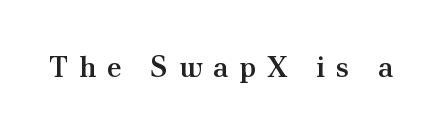
The image shows 29 px semibold serif type, upright; set unusually wide letter spacing (+0.38 em), not underlined; medium stroke contrast and a small x-height.
